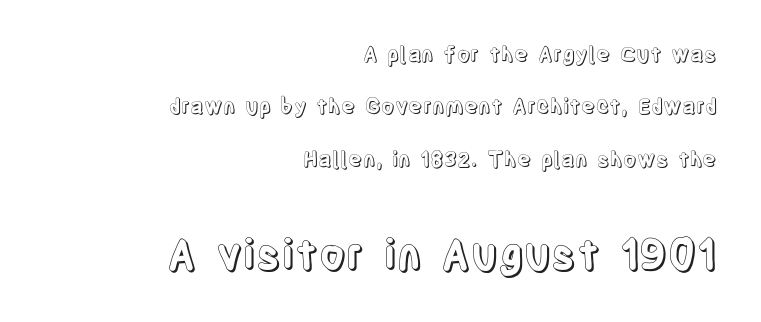
The image shows 42 px condensed type, upright; set right-aligned, loose line spacing (2.49x), normal letter spacing, not underlined; the second (bottom) block is 2.0x larger; a large x-height.
